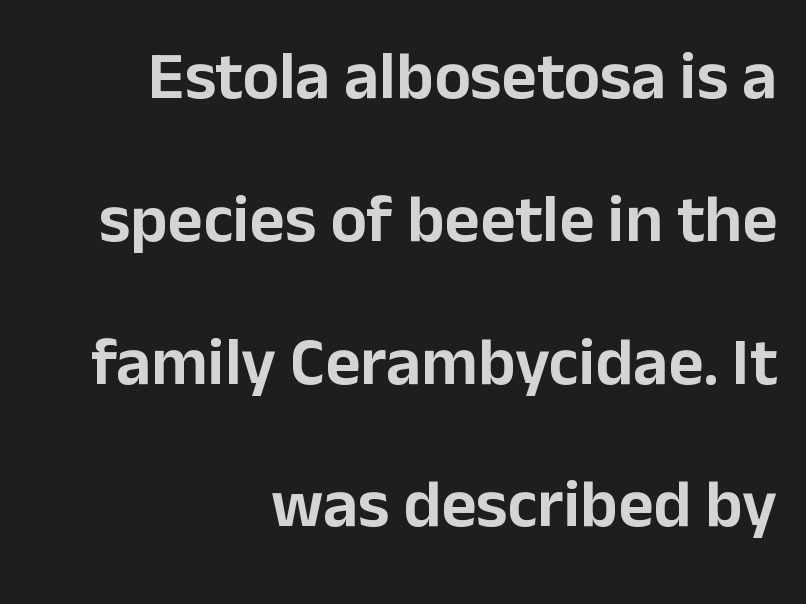
{"serif": "no", "italic": "no", "width": "normal", "stroke_contrast": "low", "x_height": "medium", "monospaced": "no", "underline": "no", "align": "right", "line_spacing": "loose", "line_spacing_ratio": 2.1, "letter_spacing": "normal", "letter_spacing_em": 0.0, "glyph_px": 68}
